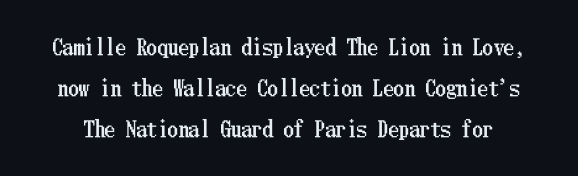
{"italic": "no", "underline": "no", "line_spacing": "loose", "line_spacing_ratio": 1.95, "letter_spacing": "normal", "letter_spacing_em": 0.0, "glyph_px": 21}
